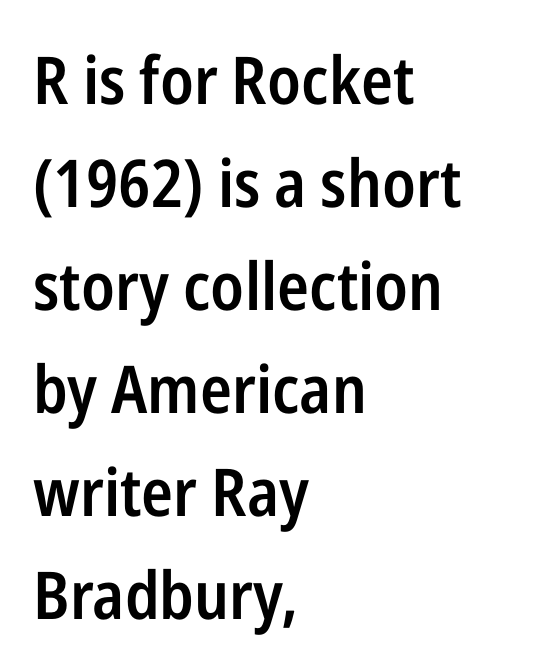
The image shows 66 px semibold, condensed sans-serif type, upright; set left-aligned, normal line spacing (1.56x), normal letter spacing, not underlined; low stroke contrast and a medium x-height.
